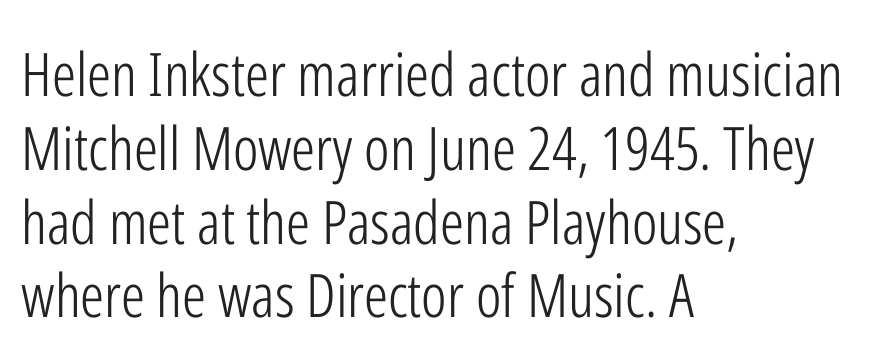
The image shows 60 px light, condensed sans-serif type, upright; set left-aligned, line spacing 1.23x, normal letter spacing, not underlined; low stroke contrast and a medium x-height.
